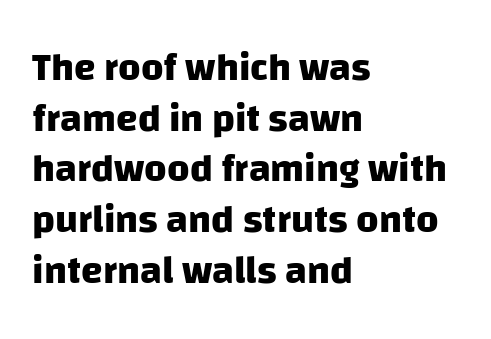
Q: Is the text bold? A: Yes.
Q: Is the typeface a serif or a sans-serif typeface? A: Sans-serif.
Q: Is the text underlined? A: No.
Q: How is the paragraph aligned? A: Left-aligned.
Q: Is the spacing between letters normal or unusually wide? A: Normal.
Q: Is the spacing between lines tight, normal or loose? A: Normal.
Q: Width (condensed, normal, or wide)? A: Normal.
Q: Stroke contrast? A: Low.
Q: x-height? A: Large.
Q: Monospaced? A: No.
